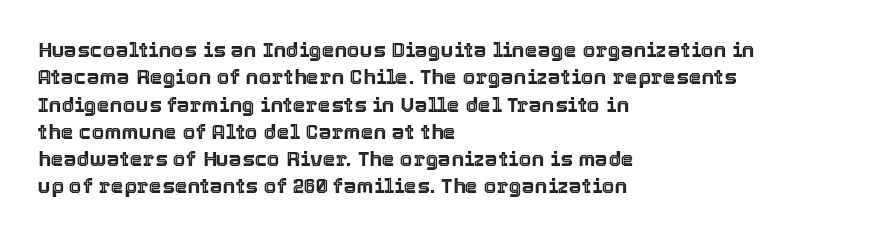
The image shows 21 px text type, upright; set left-aligned, normal line spacing (1.3x), normal letter spacing, not underlined.
